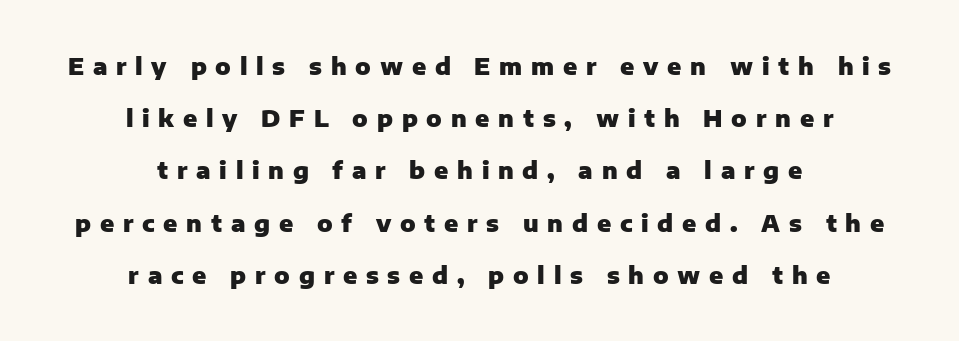
Visually the block forms a symmetrical silhouette, jagged on both flanks. Letters rest on an invisible, unmarked baseline. These lines stand farther apart than default settings would place them. The tracking reads as deliberately expanded to a designer's eye.
